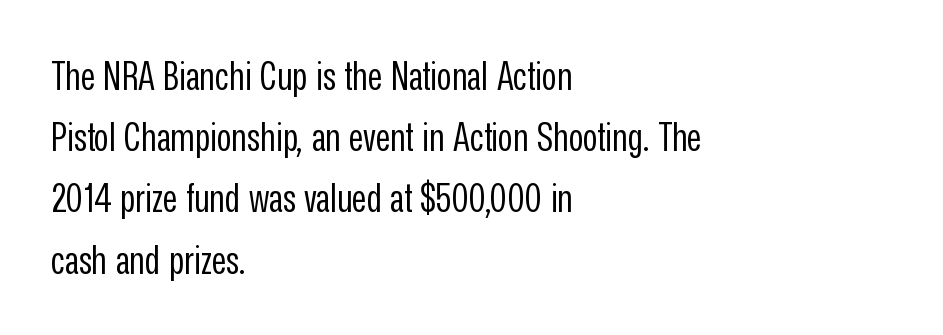
The image shows 40 px regular-weight, condensed sans-serif type, upright; set left-aligned, normal line spacing (1.53x), normal letter spacing, not underlined; low stroke contrast and a medium x-height.
